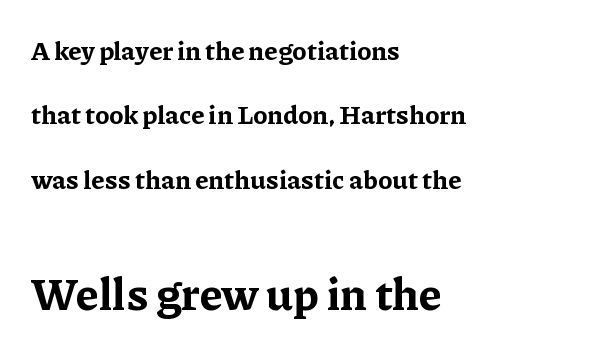
Q: Is the text bold? A: Yes.
Q: Is the text italic (slanted)? A: No, it is upright.
Q: Is the typeface a serif or a sans-serif typeface? A: Serif.
Q: Is the text underlined? A: No.
Q: How is the paragraph aligned? A: Left-aligned.
Q: Is the spacing between letters normal or unusually wide? A: Normal.
Q: Is the spacing between lines tight, normal or loose? A: Loose.
Q: Which block of text is set in a larger size, the first (top) or the second (bottom)? A: The second (bottom) one.
Q: Width (condensed, normal, or wide)? A: Normal.
Q: Stroke contrast? A: Low.
Q: x-height? A: Medium.
Q: Monospaced? A: No.
